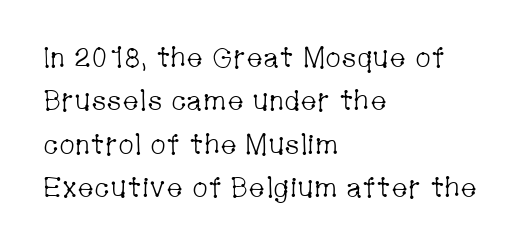
{"serif": "yes", "italic": "no", "bold": "no", "weight": "light", "width": "condensed", "stroke_contrast": "low", "x_height": "medium", "monospaced": "no", "underline": "no", "align": "left", "line_spacing": "normal", "line_spacing_ratio": 1.55, "letter_spacing": "normal", "letter_spacing_em": 0.0, "glyph_px": 28}
